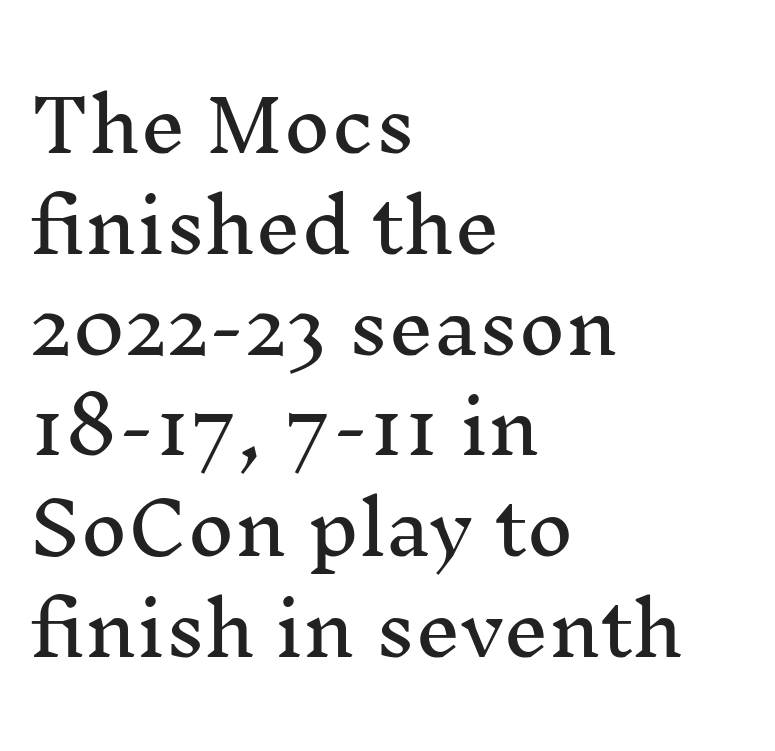
Does the type have serifs? Yes, each stem ends in a small foot. What stands out about the letter spacing? Nothing — it is the standard amount. The rendering anchors every line to the left-hand side. Character widths vary here, with narrow letters taking less room than wide ones. Horizontal bands of white between lines are of average thickness. The specimen omits any rule beneath the text block's lines.
